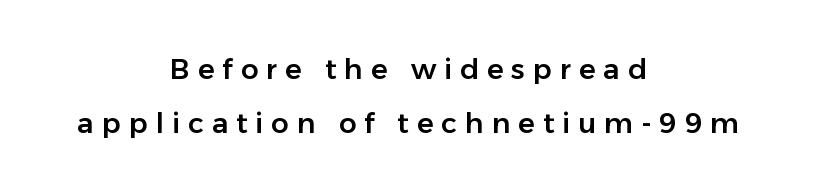
Q: Is the text italic (slanted)? A: No, it is upright.
Q: Is the typeface a serif or a sans-serif typeface? A: Sans-serif.
Q: Is the text underlined? A: No.
Q: How is the paragraph aligned? A: Centered.
Q: Is the spacing between letters normal or unusually wide? A: Unusually wide.
Q: Is the spacing between lines tight, normal or loose? A: Loose.
Q: Width (condensed, normal, or wide)? A: Normal.
Q: Stroke contrast? A: Low.
Q: x-height? A: Medium.
Q: Monospaced? A: No.
